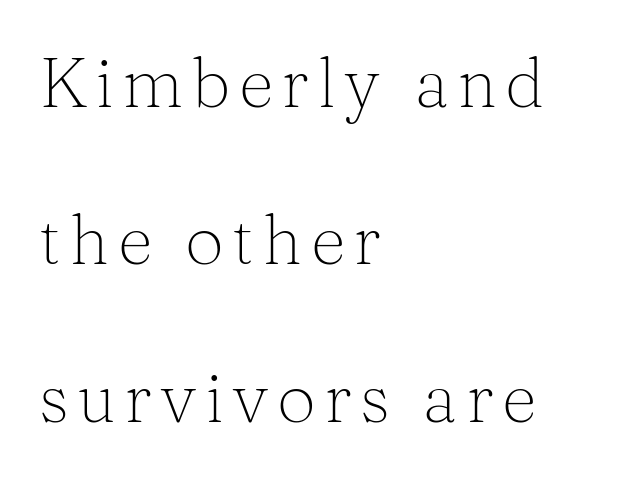
The image shows 69 px light serif type, upright; set left-aligned, loose line spacing (2.28x), not underlined; medium stroke contrast and a medium x-height.
